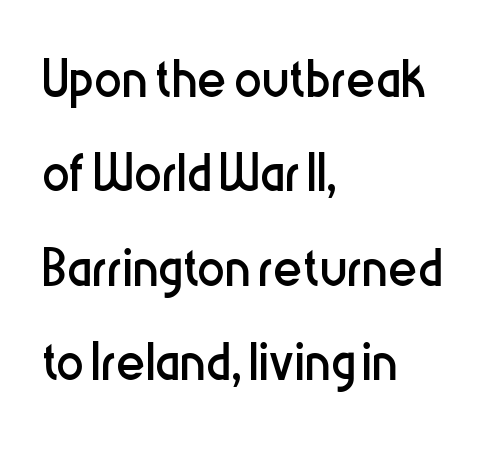
Q: Is the text bold? A: No.
Q: Is the text italic (slanted)? A: No, it is upright.
Q: Is the typeface a serif or a sans-serif typeface? A: Sans-serif.
Q: Is the text underlined? A: No.
Q: How is the paragraph aligned? A: Left-aligned.
Q: Is the spacing between letters normal or unusually wide? A: Normal.
Q: Is the spacing between lines tight, normal or loose? A: Normal.
Q: Width (condensed, normal, or wide)? A: Condensed.
Q: Stroke contrast? A: Low.
Q: x-height? A: Medium.
Q: Monospaced? A: No.
